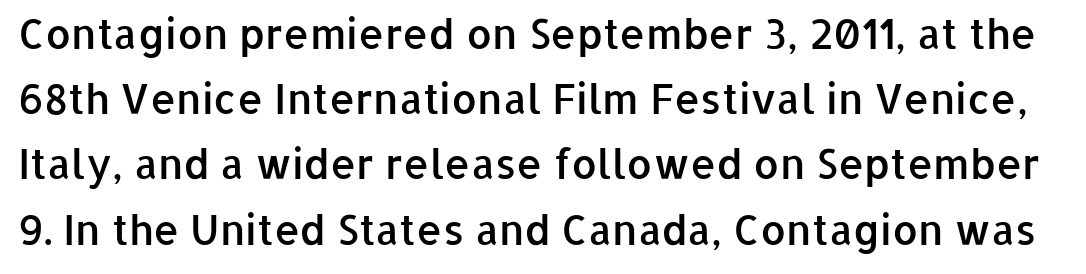
{"serif": "no", "italic": "no", "bold": "semi", "weight": "semibold", "width": "normal", "stroke_contrast": "low", "x_height": "medium", "monospaced": "no", "underline": "no", "line_spacing": "normal", "line_spacing_ratio": 1.59, "letter_spacing": "normal", "letter_spacing_em": 0.0, "glyph_px": 41}
